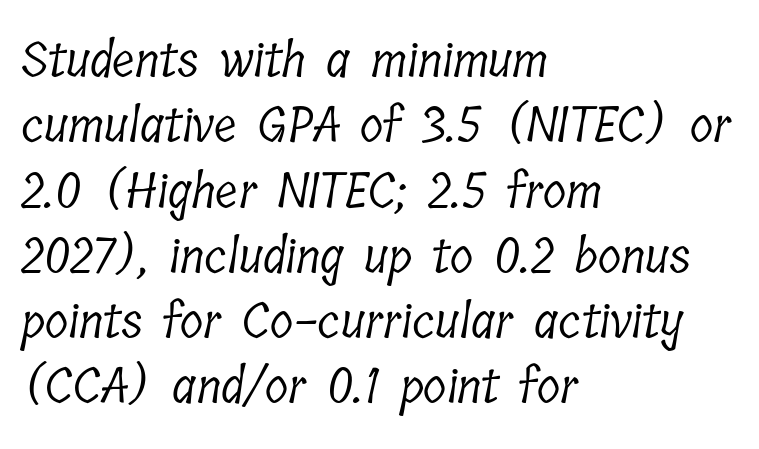
Q: Is the text bold? A: No.
Q: Is the typeface a serif or a sans-serif typeface? A: Serif.
Q: Is the text underlined? A: No.
Q: How is the paragraph aligned? A: Left-aligned.
Q: Is the spacing between letters normal or unusually wide? A: Normal.
Q: Is the spacing between lines tight, normal or loose? A: Normal.
Q: Width (condensed, normal, or wide)? A: Condensed.
Q: Stroke contrast? A: Low.
Q: x-height? A: Medium.
Q: Monospaced? A: No.
